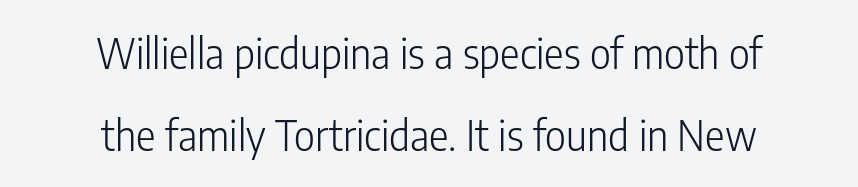
{"serif": "no", "italic": "no", "bold": "no", "weight": "light", "width": "condensed", "stroke_contrast": "low", "x_height": "medium", "monospaced": "no", "underline": "no", "align": "center", "line_spacing": "loose", "line_spacing_ratio": 1.99, "letter_spacing": "normal", "letter_spacing_em": 0.0, "glyph_px": 41}
